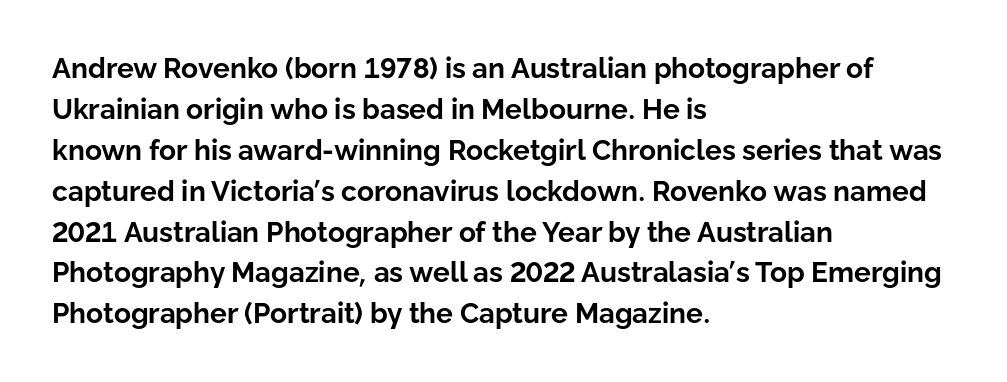
{"serif": "no", "italic": "no", "bold": "yes", "weight": "bold", "width": "normal", "stroke_contrast": "low", "x_height": "medium", "monospaced": "no", "underline": "no", "align": "left", "line_spacing": "normal", "line_spacing_ratio": 1.46, "letter_spacing": "normal", "letter_spacing_em": 0.0, "glyph_px": 28}
